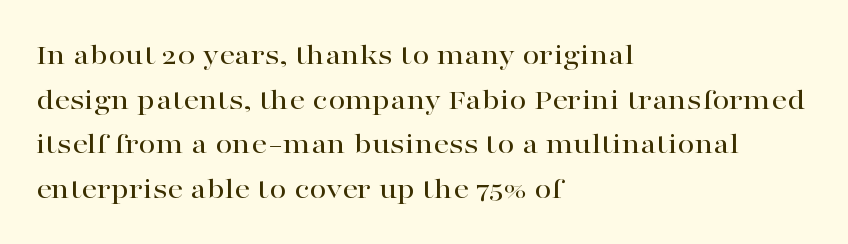
{"serif": "yes", "italic": "no", "width": "wide", "stroke_contrast": "high", "x_height": "medium", "monospaced": "no", "underline": "no", "align": "left", "line_spacing": "normal", "line_spacing_ratio": 1.44, "letter_spacing": "normal", "letter_spacing_em": 0.0, "glyph_px": 31}
